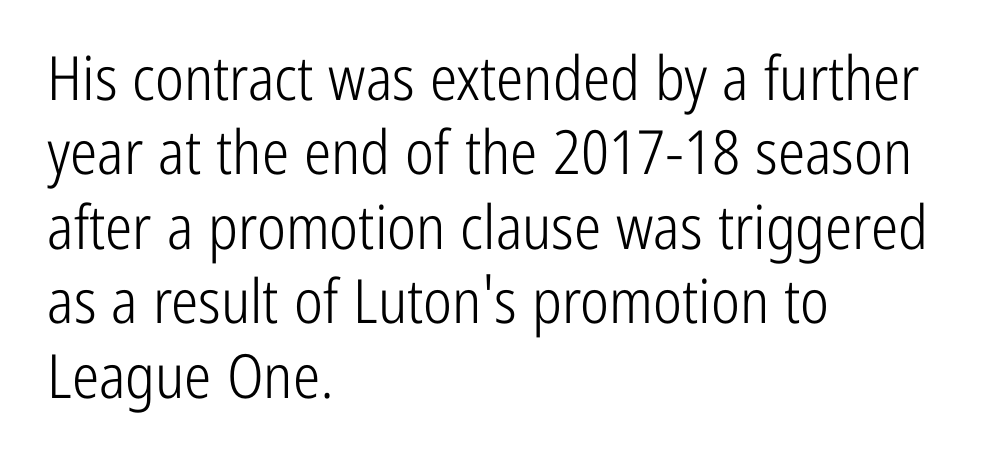
{"serif": "no", "italic": "no", "bold": "no", "weight": "light", "width": "condensed", "stroke_contrast": "low", "x_height": "medium", "monospaced": "no", "underline": "no", "align": "left", "line_spacing_ratio": 1.22, "letter_spacing": "normal", "letter_spacing_em": 0.0, "glyph_px": 61}
